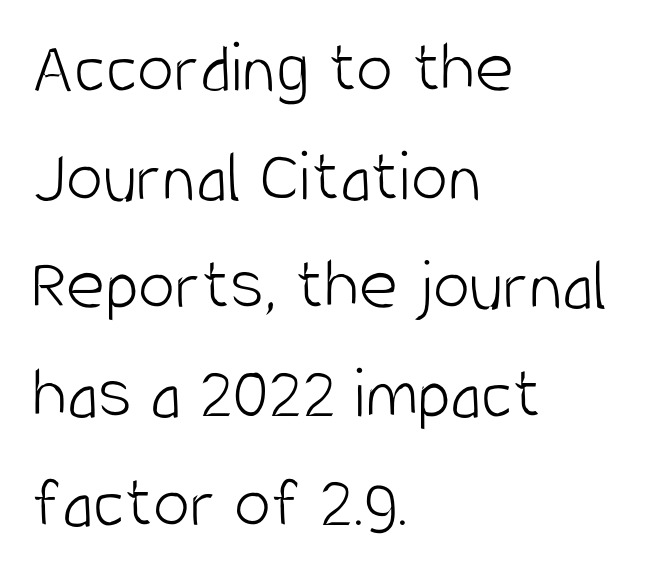
The image shows 75 px light, condensed sans-serif type, upright; set left-aligned, normal line spacing (1.45x), normal letter spacing, not underlined; low stroke contrast and a large x-height.
